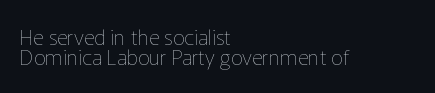
{"italic": "no", "bold": "no", "underline": "no", "align": "left", "line_spacing": "tight", "line_spacing_ratio": 0.97, "letter_spacing": "normal", "letter_spacing_em": 0.0, "glyph_px": 21}
